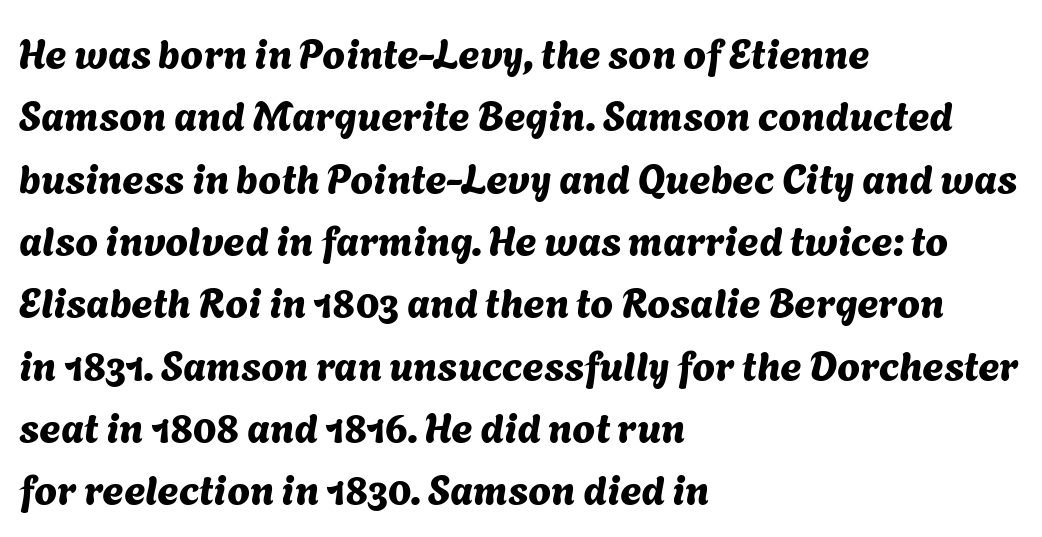
Alignment: flush left. The face used here is rendered with its standard letterfit. A clean baseline with only descenders dipping below it. Quick note: interline space is typical. Look at the bottom of the vertical strokes: they stop flat, with no serifs.
